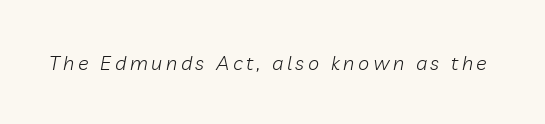
{"italic": "yes", "lean": "right", "slant_degrees": 10, "bold": "no", "underline": "no", "glyph_px": 20}
